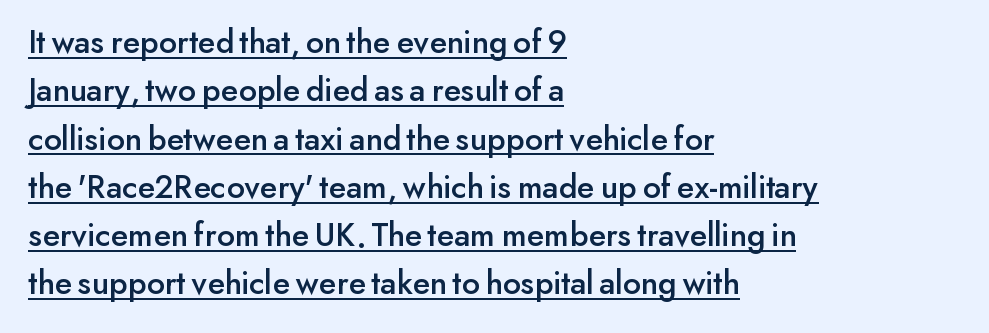
{"serif": "no", "italic": "no", "width": "normal", "stroke_contrast": "low", "x_height": "small", "monospaced": "no", "underline": "yes", "align": "left", "line_spacing": "normal", "line_spacing_ratio": 1.42, "letter_spacing": "normal", "letter_spacing_em": 0.0, "glyph_px": 34}
